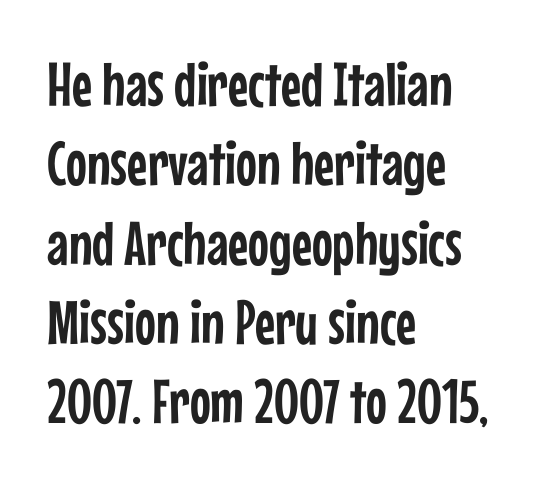
{"serif": "no", "italic": "no", "width": "condensed", "stroke_contrast": "low", "x_height": "medium", "monospaced": "no", "underline": "no", "align": "left", "line_spacing": "normal", "line_spacing_ratio": 1.28, "letter_spacing": "normal", "letter_spacing_em": 0.0, "glyph_px": 62}
